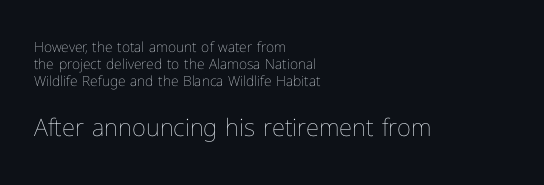
{"italic": "no", "bold": "no", "underline": "no", "align": "left", "line_spacing_ratio": 1.23, "letter_spacing": "normal", "letter_spacing_em": 0.0, "larger_block": "second", "size_ratio": 1.71, "glyph_px": 24}
